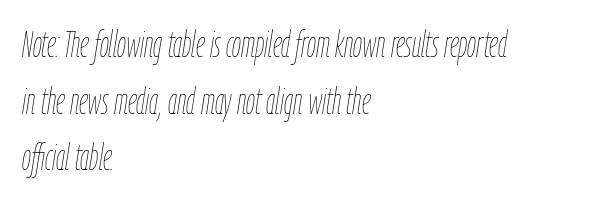
The image shows 36 px thin, condensed type, italic (leaning right); set left-aligned, normal line spacing (1.57x), normal letter spacing, not underlined; low stroke contrast and a medium x-height.
